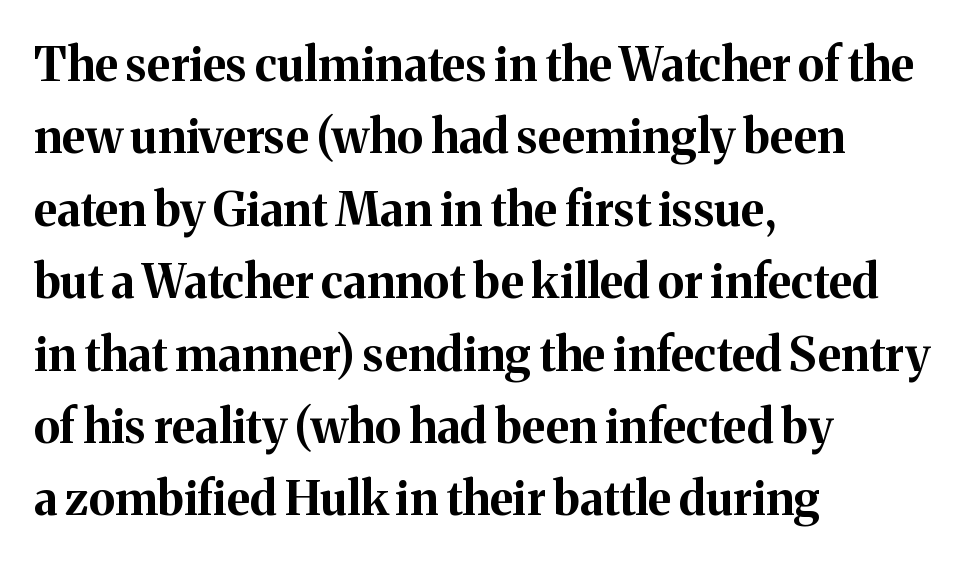
The image shows 47 px bold serif type, upright; set left-aligned, normal line spacing (1.54x), normal letter spacing, not underlined; medium stroke contrast and a medium x-height.
